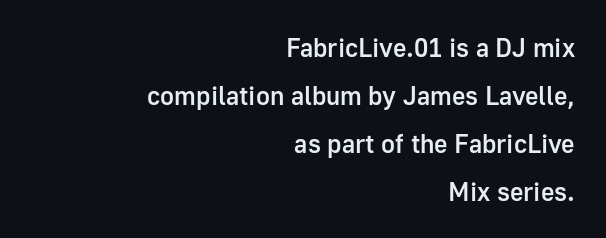
Q: Is the text bold? A: Semi-bold.
Q: Is the text italic (slanted)? A: No, it is upright.
Q: Is the text underlined? A: No.
Q: How is the paragraph aligned? A: Right-aligned.
Q: Is the spacing between letters normal or unusually wide? A: Normal.
